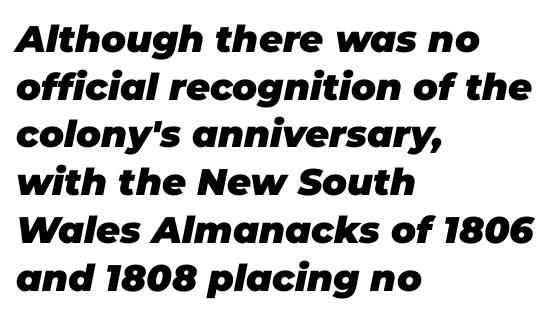
{"italic": "yes", "lean": "right", "slant_degrees": 11, "bold": "yes", "weight": "heavy", "width": "normal", "stroke_contrast": "low", "x_height": "large", "monospaced": "no", "underline": "no", "align": "left", "line_spacing": "normal", "line_spacing_ratio": 1.29, "letter_spacing": "normal", "letter_spacing_em": 0.0, "glyph_px": 37}
